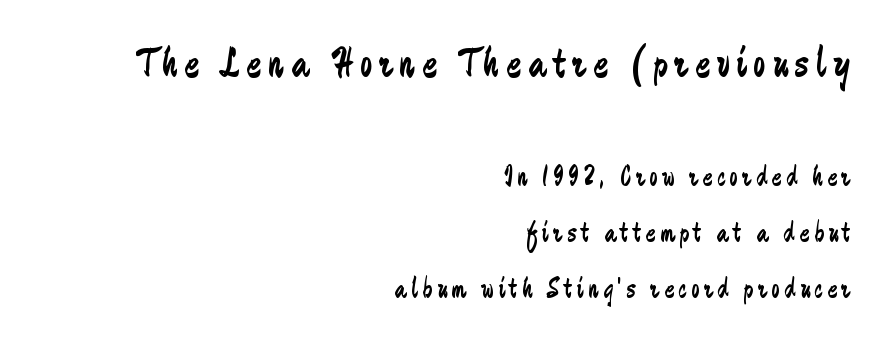
{"serif": "no", "bold": "no", "weight": "regular", "width": "condensed", "stroke_contrast": "low", "x_height": "medium", "monospaced": "no", "underline": "no", "align": "right", "line_spacing": "loose", "line_spacing_ratio": 1.94, "larger_block": "first", "size_ratio": 1.52, "glyph_px": 44}
